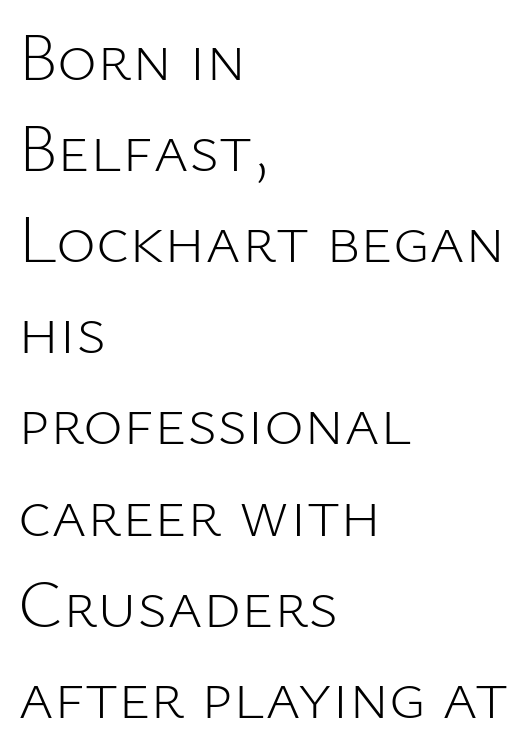
What kind of face is this? One without serifs — a sans. Quick note: underline off. Ordinary non-slanted type is in use. The typesetter chose a ragged-right arrangement here. Tracking here is standard; glyphs follow each other at the usual distance.
